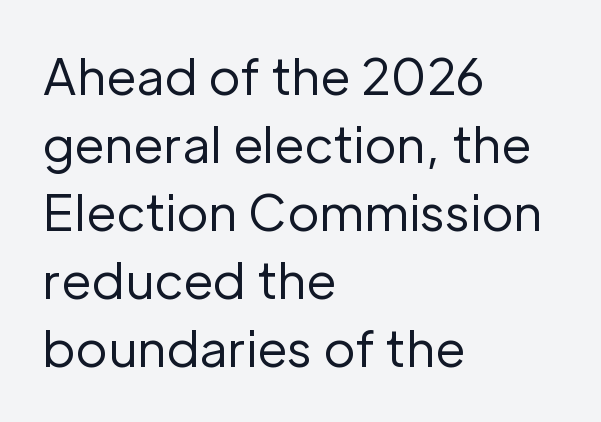
The image shows 49 px regular-weight sans-serif type, upright; set left-aligned, normal line spacing (1.39x), normal letter spacing, not underlined; low stroke contrast and a medium x-height.
